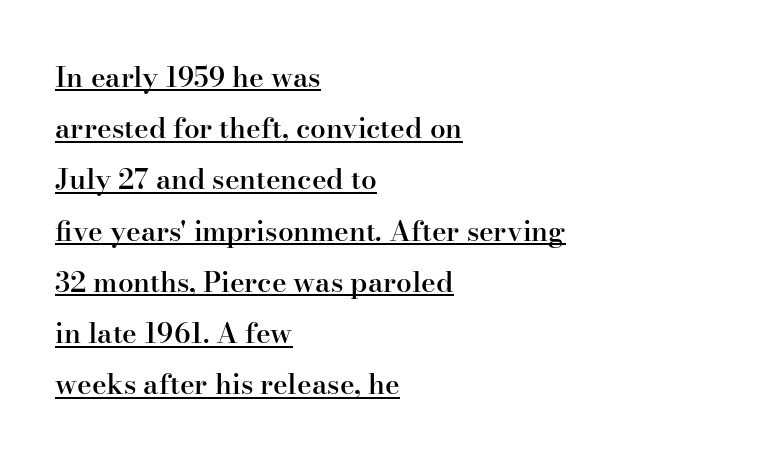
The rag falls on the right side of this text block. What stands out about the letter spacing? Nothing — it is the standard amount. Strokes here are thickened, but only to semibold level. I'd call this a serif setting — the letters wear small feet. Each letter keeps its own natural width here, so spacing adapts to shape. These characters rest on top of a visible drawn line.
